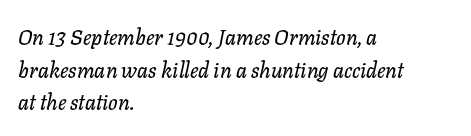
{"italic": "yes", "lean": "right", "slant_degrees": 11, "underline": "no", "align": "left", "line_spacing": "normal", "line_spacing_ratio": 1.55, "letter_spacing": "normal", "letter_spacing_em": 0.0, "glyph_px": 21}
